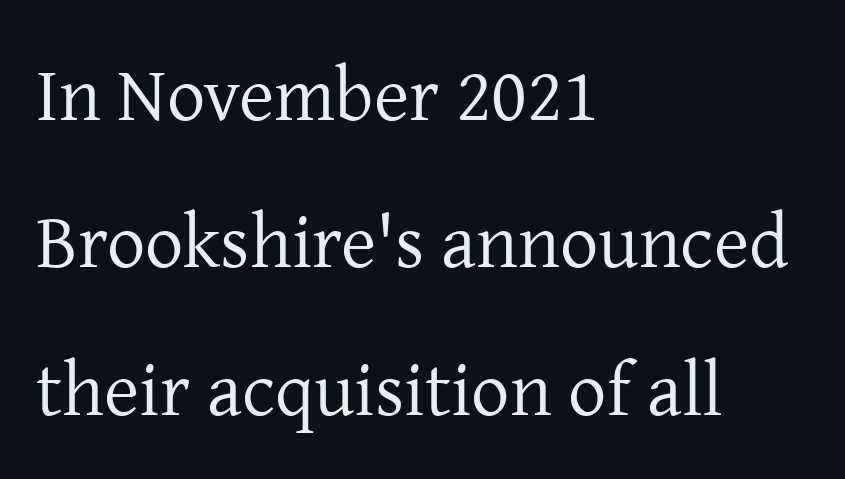
Q: Is the text bold? A: No.
Q: Is the text italic (slanted)? A: No, it is upright.
Q: Is the typeface a serif or a sans-serif typeface? A: Serif.
Q: Is the text underlined? A: No.
Q: How is the paragraph aligned? A: Left-aligned.
Q: Is the spacing between letters normal or unusually wide? A: Normal.
Q: Is the spacing between lines tight, normal or loose? A: Loose.
Q: Width (condensed, normal, or wide)? A: Normal.
Q: Stroke contrast? A: Low.
Q: x-height? A: Medium.
Q: Monospaced? A: No.
